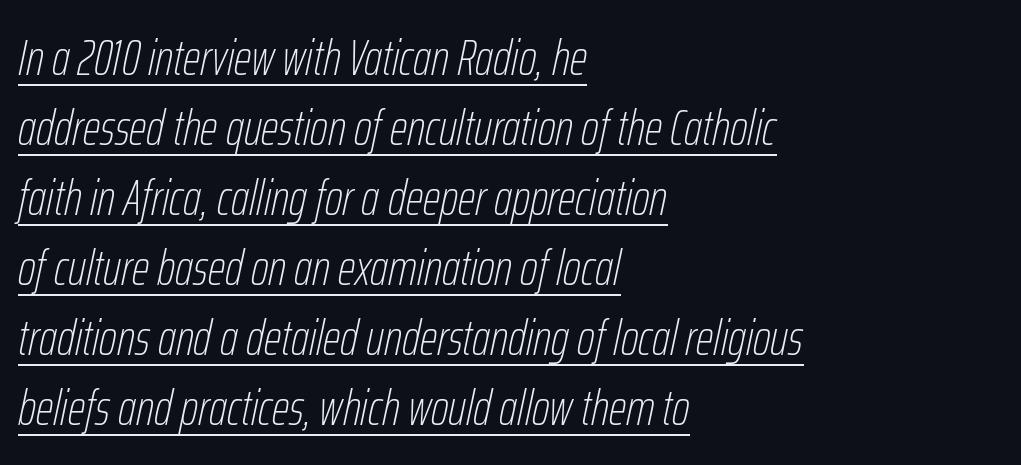
Each word holds together tightly as a unit, with standard inter-letter gaps. The paragraph has a hard left edge and a soft right edge. Descenders here cross a horizontal rule under the line. Weight: not bold — regular or lighter.
